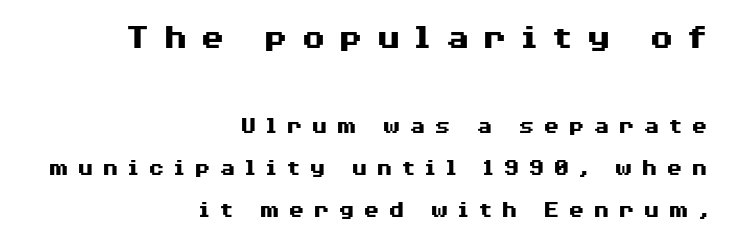
To sum up the face: it is a sans, with no serifs. Which of the two is more prominent by size? The first, at the top. The rag falls on the left side of this text block. Note the varied advance widths — an 'i' is clearly narrower than an 'm'.
